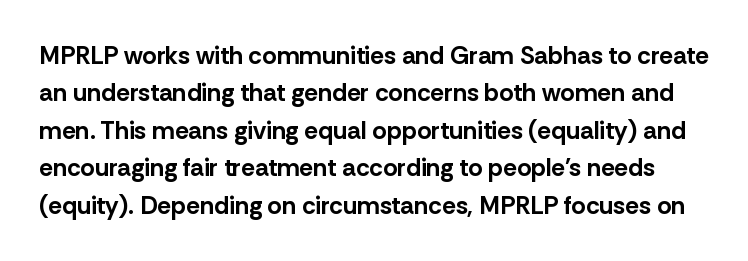
The image shows 25 px bold type, upright; set normal line spacing (1.5x), normal letter spacing, not underlined.
